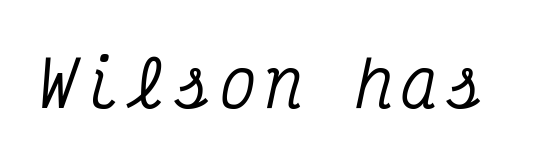
The image shows 63 px condensed serif type, italic (leaning right), monospaced; set not underlined; medium stroke contrast and a medium x-height.
